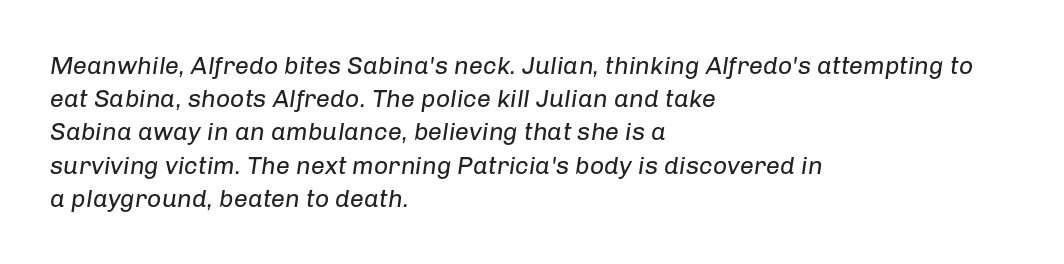
This sample is left-justified, so line endings fall wherever the words run out. This reads as an unemphasized weight, regular at the heaviest. Is there much room between lines? A standard amount, neither cramped nor airy. The strip under each line holds only bare page.
